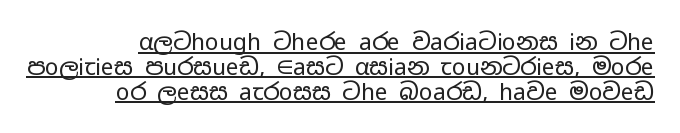
Weight: not bold — regular or lighter. Quick note: not italic, upright. Somebody hit Ctrl+U on this one — the words are underlined. Caption: standard tracking, unaltered. The passage shown stacks its lines with hardly any gap.
